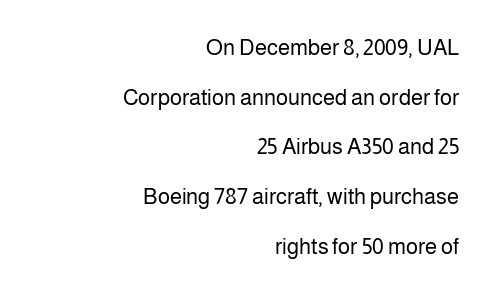
The rag falls on the left side of this text block. Notice how the stems are strictly vertical — no italics here. If you measured baseline to baseline, you'd find a long distance. Check the space under the baseline: it is left empty.
